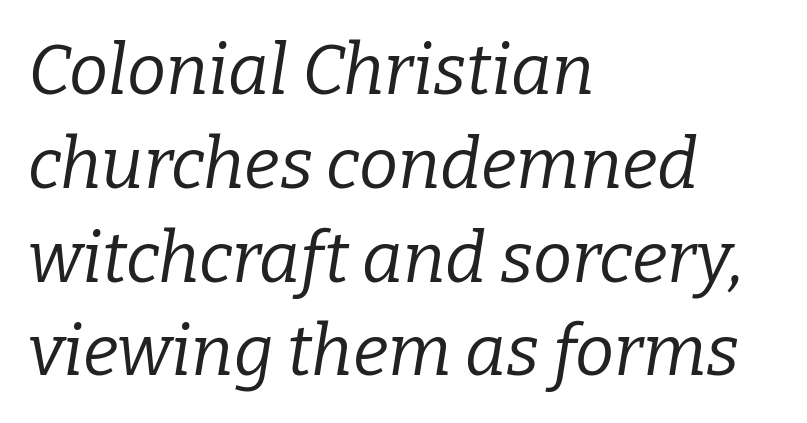
Varying glyph widths throughout — classic text-font behaviour. The type family on display is of the serif kind. The leading is moderate, giving the passage an even texture. Plain, unruled lines of type. Weight: in the light-to-regular range. The lettering tilts uniformly, giving the passage an italic look.
